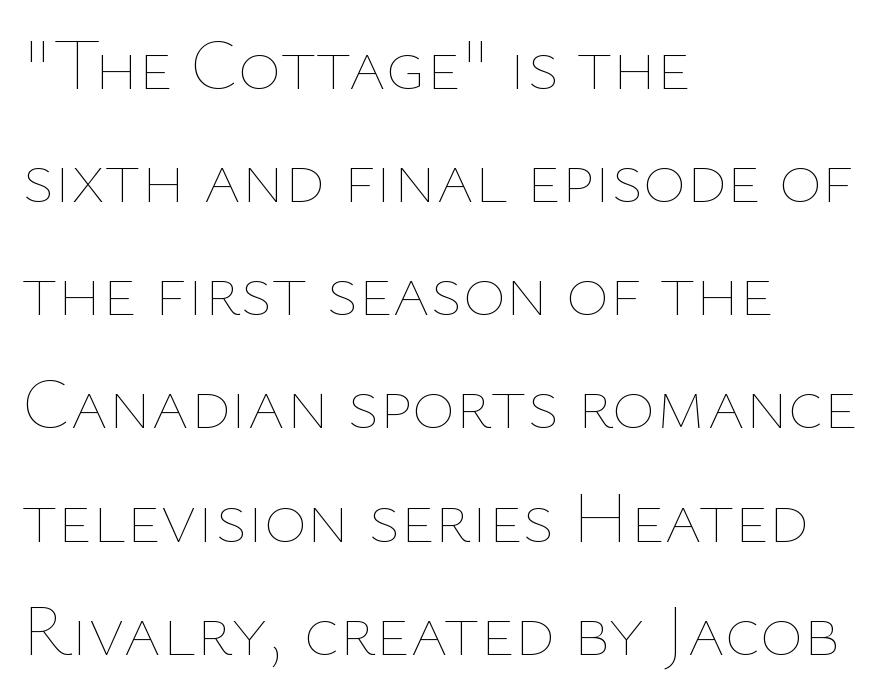
Q: Is the text bold? A: No.
Q: Is the text italic (slanted)? A: No, it is upright.
Q: Is the text underlined? A: No.
Q: How is the paragraph aligned? A: Left-aligned.
Q: Is the spacing between letters normal or unusually wide? A: Normal.
Q: Is the spacing between lines tight, normal or loose? A: Normal.
Q: Width (condensed, normal, or wide)? A: Normal.
Q: Stroke contrast? A: Low.
Q: x-height? A: Medium.
Q: Monospaced? A: No.
